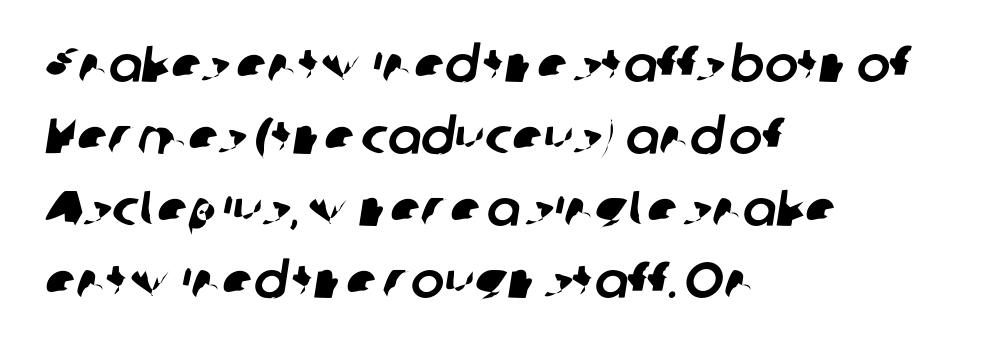
{"serif": "no", "width": "normal", "stroke_contrast": "low", "x_height": "medium", "monospaced": "no", "underline": "no", "align": "left", "line_spacing": "normal", "line_spacing_ratio": 1.44, "letter_spacing": "normal", "letter_spacing_em": 0.0, "glyph_px": 50}
